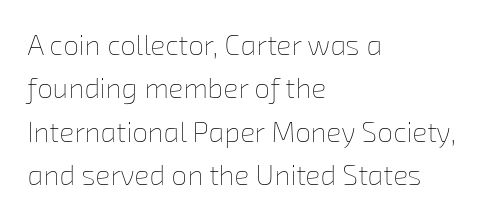
Q: Is the text bold? A: No.
Q: Is the text underlined? A: No.
Q: How is the paragraph aligned? A: Left-aligned.
Q: Is the spacing between letters normal or unusually wide? A: Normal.
Q: Is the spacing between lines tight, normal or loose? A: Normal.
Q: Width (condensed, normal, or wide)? A: Normal.
Q: Stroke contrast? A: Low.
Q: x-height? A: Medium.
Q: Monospaced? A: No.
